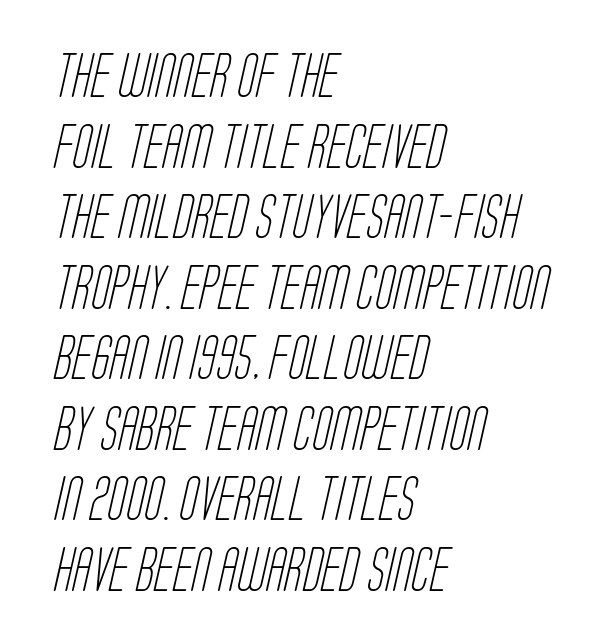
{"serif": "no", "bold": "no", "weight": "light", "width": "condensed", "stroke_contrast": "low", "x_height": "large", "monospaced": "no", "underline": "no", "align": "left", "line_spacing": "normal", "line_spacing_ratio": 1.64, "letter_spacing": "normal", "letter_spacing_em": 0.0, "glyph_px": 43}
